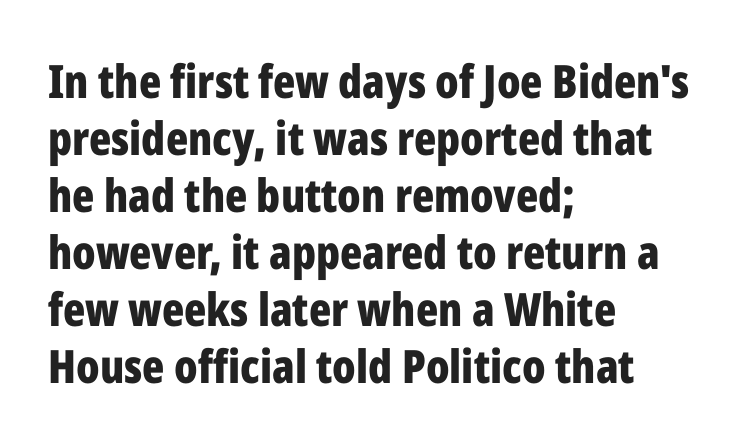
Q: Is the text bold? A: Yes.
Q: Is the text italic (slanted)? A: No, it is upright.
Q: Is the typeface a serif or a sans-serif typeface? A: Sans-serif.
Q: Is the text underlined? A: No.
Q: How is the paragraph aligned? A: Left-aligned.
Q: Is the spacing between letters normal or unusually wide? A: Normal.
Q: Width (condensed, normal, or wide)? A: Condensed.
Q: Stroke contrast? A: Low.
Q: x-height? A: Medium.
Q: Monospaced? A: No.
